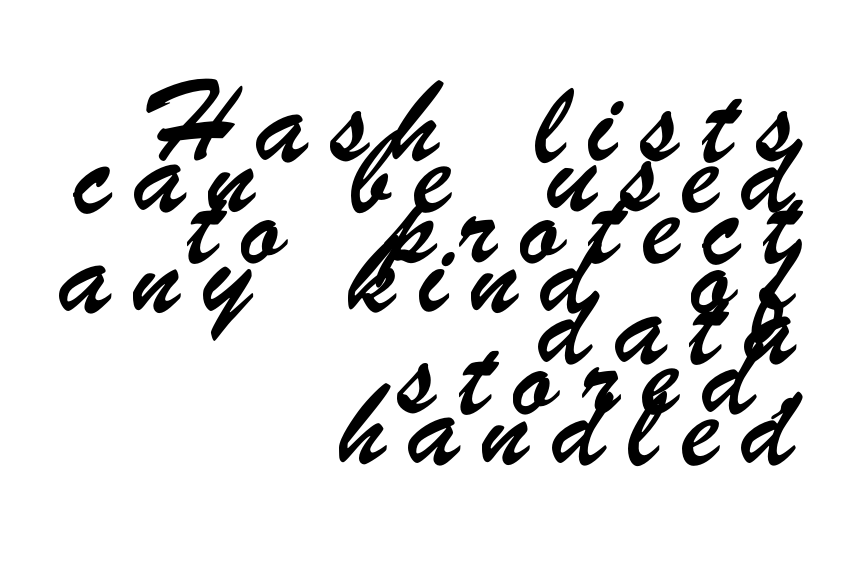
{"serif": "no", "width": "condensed", "stroke_contrast": "low", "x_height": "small", "monospaced": "no", "underline": "no", "align": "right", "line_spacing": "tight", "line_spacing_ratio": 0.97, "letter_spacing": "wide", "letter_spacing_em": 0.42, "glyph_px": 52}
